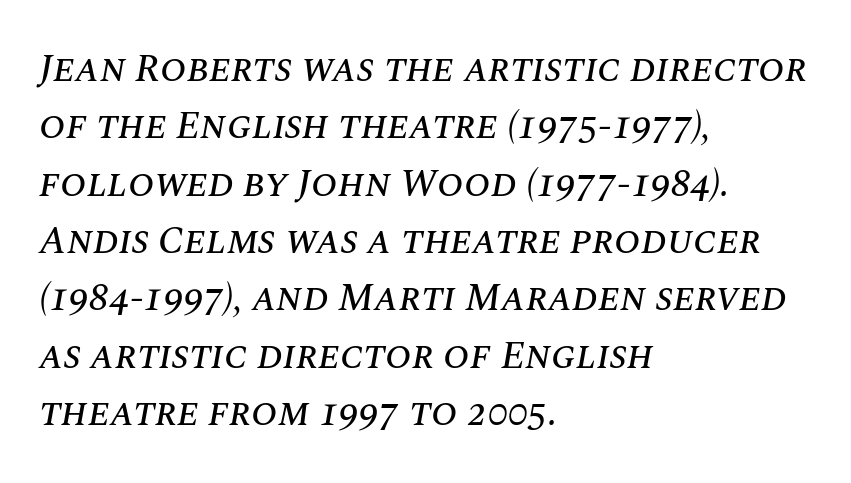
{"italic": "yes", "lean": "right", "slant_degrees": 10, "width": "normal", "stroke_contrast": "medium", "x_height": "large", "monospaced": "no", "underline": "no", "align": "left", "line_spacing": "normal", "line_spacing_ratio": 1.47, "letter_spacing": "normal", "letter_spacing_em": 0.0, "glyph_px": 39}
